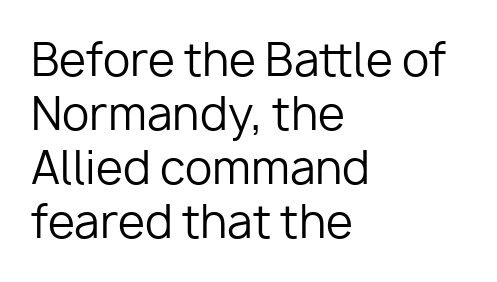
Caption: multi-line text, flush left, ragged right. The rendering uses natural spacing where letterforms have individual widths. Every character sits straight up, as roman type does. Rule under the text: the space is simply empty. Check where the strokes stop: nothing finishes them off — pure sans.
